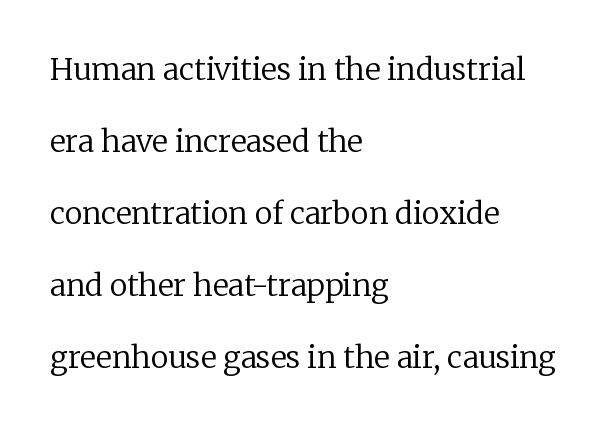
Q: Is the text bold? A: No.
Q: Is the text italic (slanted)? A: No, it is upright.
Q: Is the typeface a serif or a sans-serif typeface? A: Serif.
Q: Is the text underlined? A: No.
Q: How is the paragraph aligned? A: Left-aligned.
Q: Is the spacing between letters normal or unusually wide? A: Normal.
Q: Is the spacing between lines tight, normal or loose? A: Loose.
Q: Width (condensed, normal, or wide)? A: Normal.
Q: Stroke contrast? A: Low.
Q: x-height? A: Medium.
Q: Monospaced? A: No.
